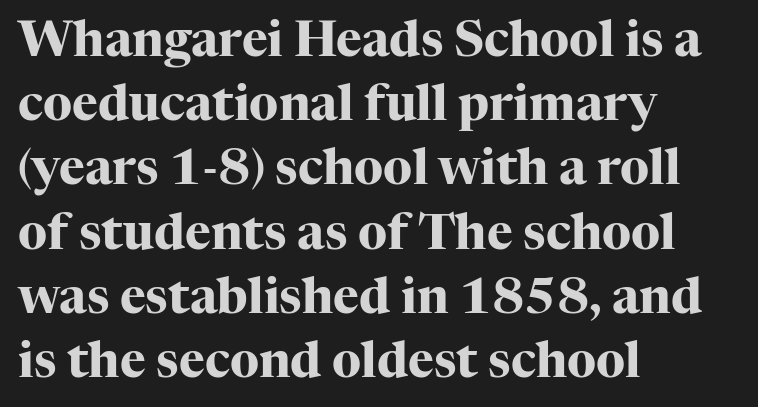
The image shows 49 px heavy serif type, upright; set left-aligned, normal line spacing (1.31x), normal letter spacing, not underlined; high stroke contrast and a medium x-height.
